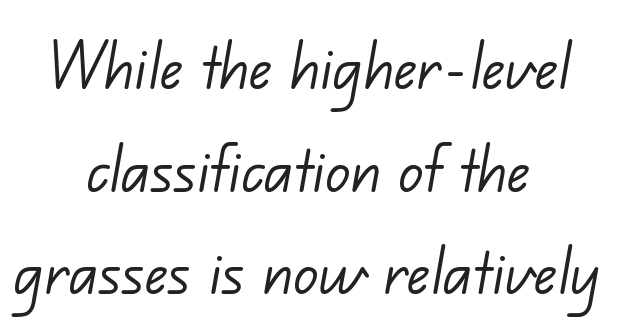
Does the type have serifs? No, each stem ends abruptly. Clear beneath every line of the passage. Is this a fixed-width face? No — the glyphs have proportional, varying widths. Regarding leading, the lines here are spaced in the standard way.
